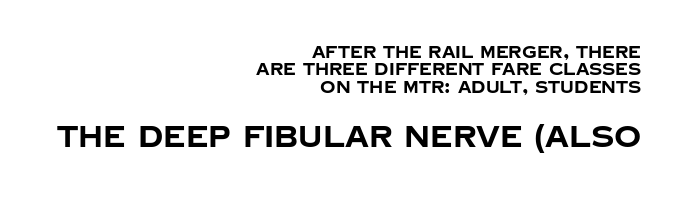
Q: Is the text bold? A: Yes.
Q: Is the text italic (slanted)? A: No, it is upright.
Q: Is the typeface a serif or a sans-serif typeface? A: Sans-serif.
Q: Is the text underlined? A: No.
Q: How is the paragraph aligned? A: Right-aligned.
Q: Is the spacing between letters normal or unusually wide? A: Normal.
Q: Is the spacing between lines tight, normal or loose? A: Tight.
Q: Which block of text is set in a larger size, the first (top) or the second (bottom)? A: The second (bottom) one.
Q: Width (condensed, normal, or wide)? A: Normal.
Q: Stroke contrast? A: Low.
Q: x-height? A: Large.
Q: Monospaced? A: No.
